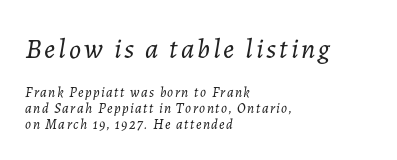
Compare the two chunks: the upper has the greater cap height. The paragraph has a hard left edge and a soft right edge. Looks like regular typesetting: each glyph gets only the width it needs. Quick note: underline off. Italic: yes, the glyphs are oblique.
